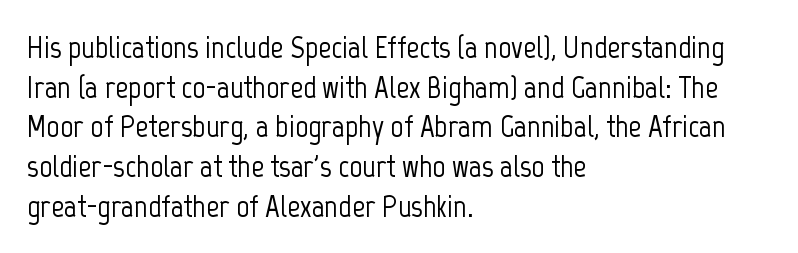
{"serif": "no", "italic": "no", "width": "condensed", "stroke_contrast": "low", "x_height": "medium", "monospaced": "no", "underline": "no", "align": "left", "line_spacing_ratio": 1.24, "letter_spacing": "normal", "letter_spacing_em": 0.0, "glyph_px": 32}
